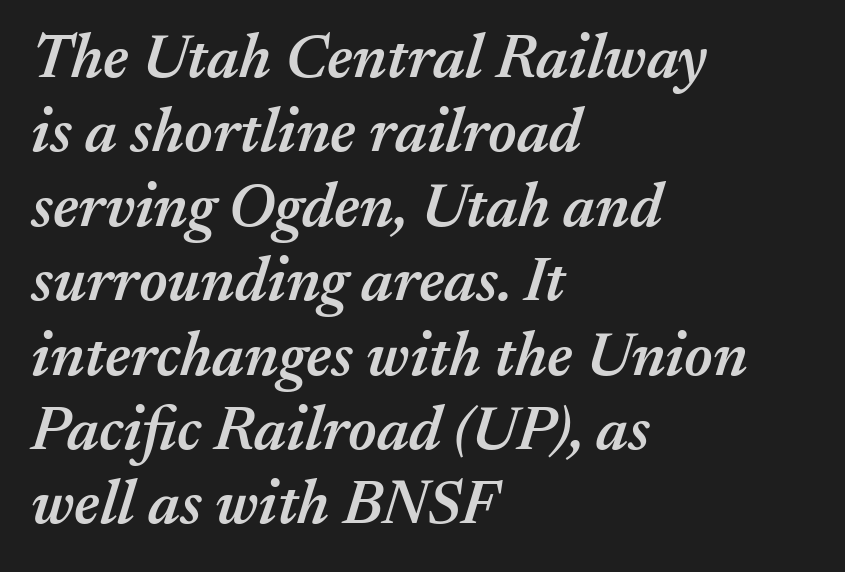
{"italic": "yes", "lean": "right", "slant_degrees": 17, "bold": "semi", "weight": "semibold", "width": "normal", "stroke_contrast": "medium", "x_height": "medium", "monospaced": "no", "underline": "no", "align": "left", "line_spacing_ratio": 1.2, "letter_spacing": "normal", "letter_spacing_em": 0.0, "glyph_px": 62}
